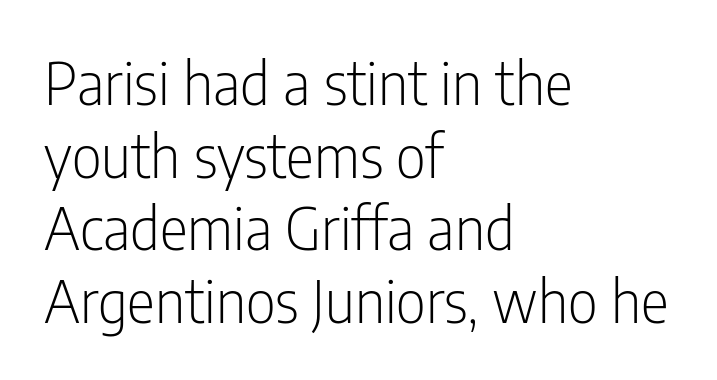
The image shows 59 px light, condensed sans-serif type, upright; set left-aligned, line spacing 1.23x, normal letter spacing, not underlined; low stroke contrast and a medium x-height.
